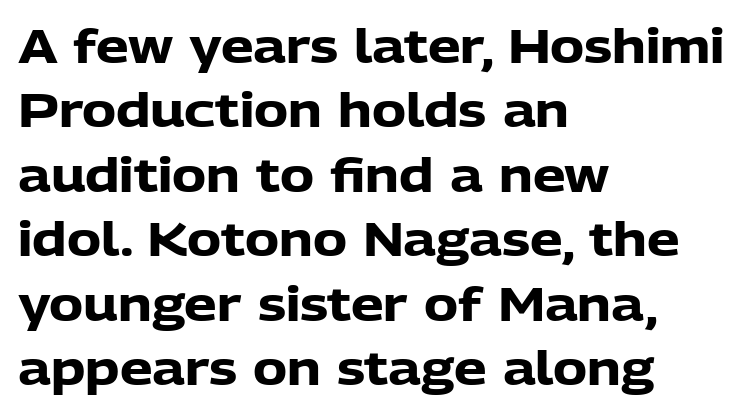
The image shows 46 px heavy sans-serif type, upright; set left-aligned, normal line spacing (1.4x), normal letter spacing, not underlined; low stroke contrast and a medium x-height.
